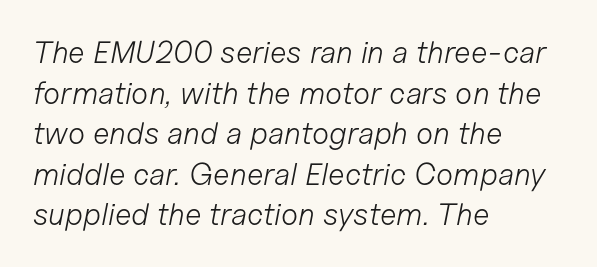
The image shows 31 px light type, italic (leaning right); set left-aligned, normal line spacing (1.31x), normal letter spacing, not underlined; low stroke contrast and a medium x-height.
